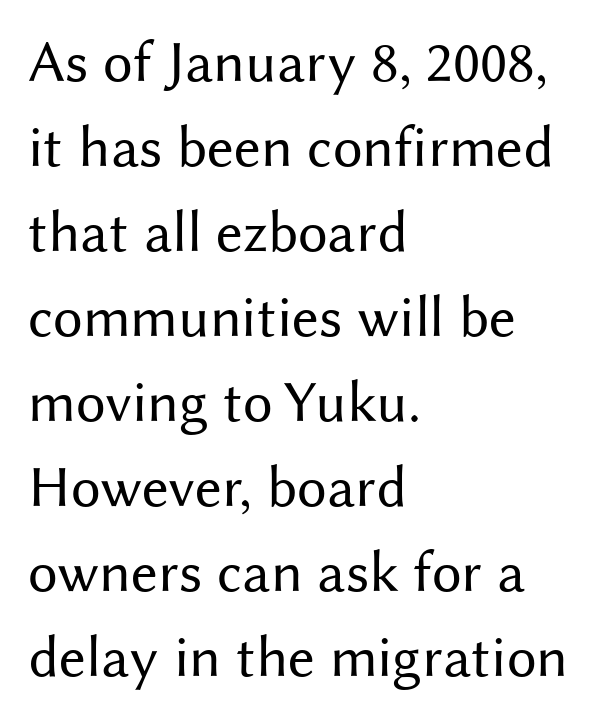
{"serif": "no", "italic": "no", "bold": "no", "weight": "regular", "width": "normal", "stroke_contrast": "medium", "x_height": "medium", "monospaced": "no", "underline": "no", "align": "left", "line_spacing": "normal", "line_spacing_ratio": 1.44, "letter_spacing": "normal", "letter_spacing_em": 0.0, "glyph_px": 59}
